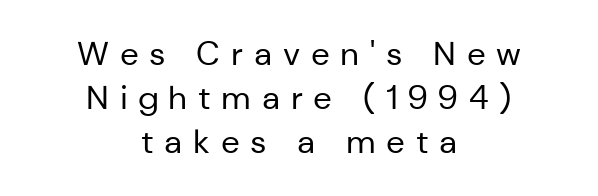
One-word summary of the alignment: center. Reading down the column, the eye jumps a familiar distance to each next line. You can tell it's not italic because the verticals are truly vertical. This is sans-serif lettering, the kind often seen on screens and signage. This sample has the flowing, uneven cadence of proportional lettering. The strokes are not fattened; the text isn't bold.
